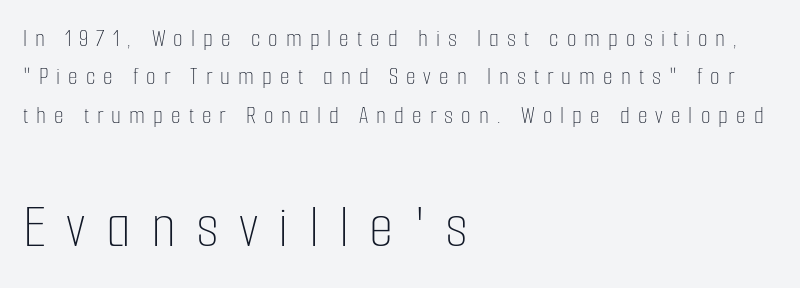
{"italic": "no", "bold": "no", "weight": "thin", "width": "condensed", "stroke_contrast": "low", "x_height": "medium", "monospaced": "no", "underline": "no", "align": "left", "line_spacing": "normal", "line_spacing_ratio": 1.54, "letter_spacing": "wide", "letter_spacing_em": 0.32, "larger_block": "second", "size_ratio": 2.52, "glyph_px": 63}
